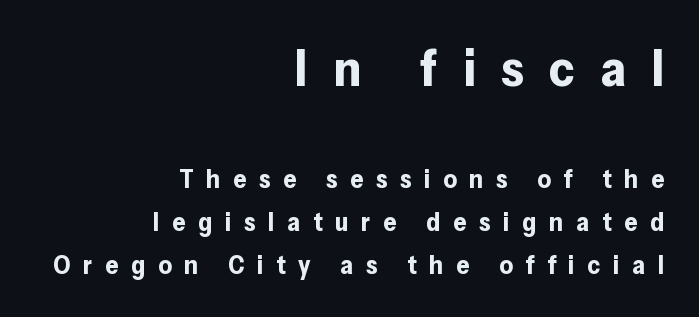
The image shows 52 px bold sans-serif type, upright; set right-aligned, normal line spacing (1.65x), unusually wide letter spacing (+0.49 em), not underlined; the first (top) block is 2.0x larger; low stroke contrast and a medium x-height.
